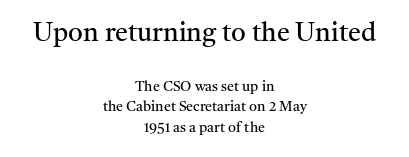
The image shows 26 px text type, upright; set centered, normal line spacing (1.46x), normal letter spacing, not underlined; the first (top) block is 1.86x larger.
